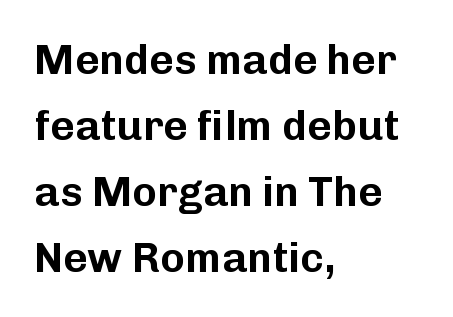
Q: Is the text italic (slanted)? A: No, it is upright.
Q: Is the typeface a serif or a sans-serif typeface? A: Sans-serif.
Q: Is the text underlined? A: No.
Q: How is the paragraph aligned? A: Left-aligned.
Q: Is the spacing between letters normal or unusually wide? A: Normal.
Q: Is the spacing between lines tight, normal or loose? A: Normal.
Q: Width (condensed, normal, or wide)? A: Normal.
Q: Stroke contrast? A: Low.
Q: x-height? A: Medium.
Q: Monospaced? A: No.
